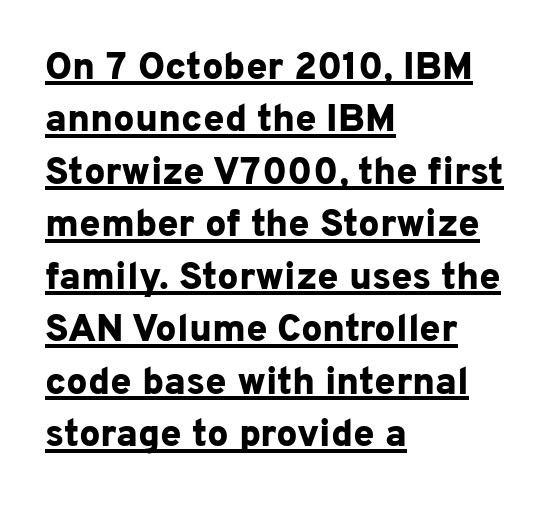
A normal amount of white space separates one row of letters from the next. Italic: no, the glyphs are upright roman. Classification — sans serif. Like a heading marked for emphasis, these lines bear an underscore.
